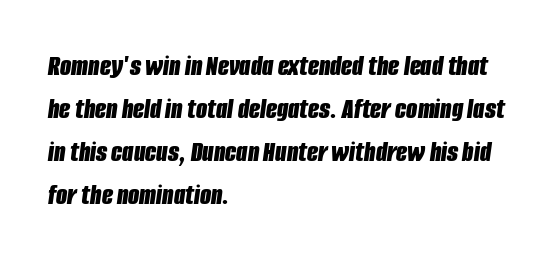
Q: Is the text bold? A: Yes.
Q: Is the text italic (slanted)? A: Yes, it leans right by about 8 degrees.
Q: Is the text underlined? A: No.
Q: How is the paragraph aligned? A: Left-aligned.
Q: Is the spacing between letters normal or unusually wide? A: Normal.
Q: Is the spacing between lines tight, normal or loose? A: Normal.
Q: Width (condensed, normal, or wide)? A: Condensed.
Q: Stroke contrast? A: Low.
Q: x-height? A: Large.
Q: Monospaced? A: No.
